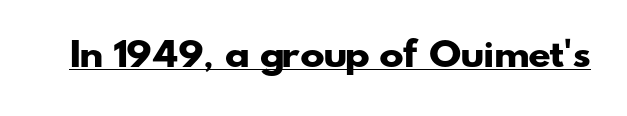
The image shows 33 px heavy, wide sans-serif type; set normal letter spacing, underlined; low stroke contrast and a small x-height.
